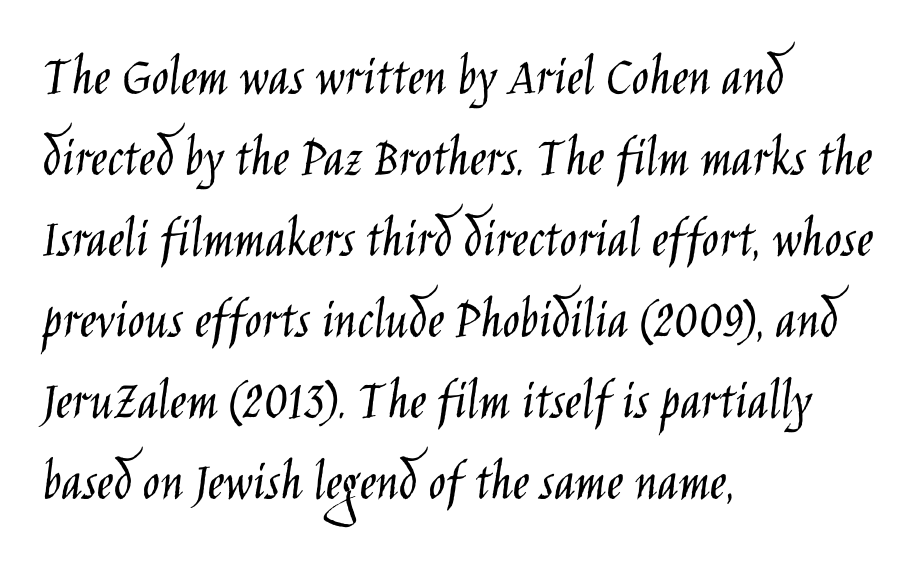
Q: Is the text bold? A: No.
Q: Is the text italic (slanted)? A: Yes.
Q: Is the typeface a serif or a sans-serif typeface? A: Sans-serif.
Q: Is the text underlined? A: No.
Q: How is the paragraph aligned? A: Left-aligned.
Q: Is the spacing between letters normal or unusually wide? A: Normal.
Q: Is the spacing between lines tight, normal or loose? A: Normal.
Q: Width (condensed, normal, or wide)? A: Condensed.
Q: Stroke contrast? A: Low.
Q: x-height? A: Large.
Q: Monospaced? A: No.
